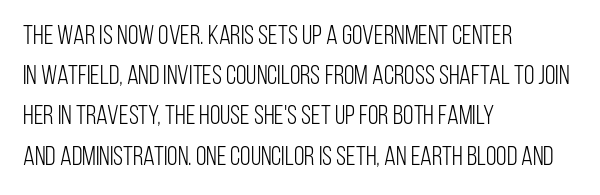
The paragraph shown leans on its left margin. Has an underline been added? It has not. The font's upright variant was chosen for this text. The cut favours lightness, reaching ordinary text weight at its darkest.
